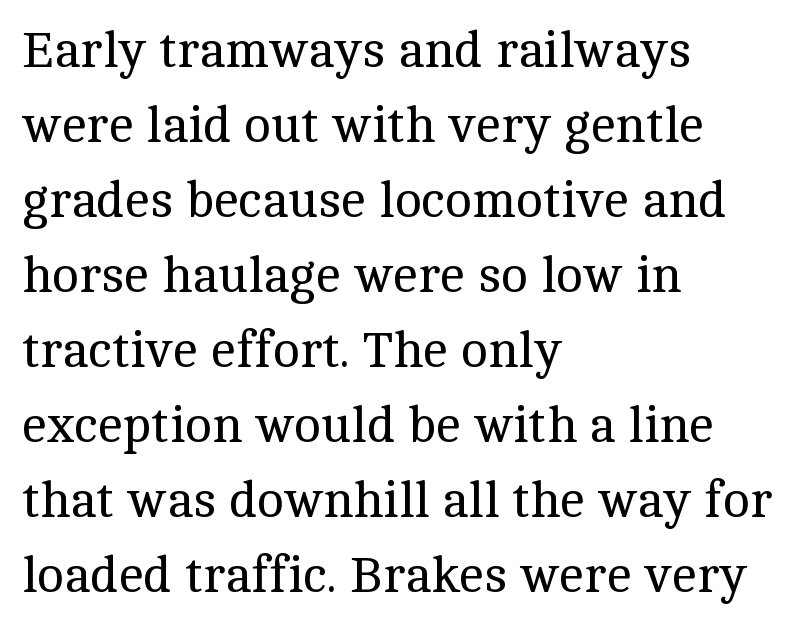
Q: Is the text bold? A: No.
Q: Is the text italic (slanted)? A: No, it is upright.
Q: Is the typeface a serif or a sans-serif typeface? A: Serif.
Q: Is the text underlined? A: No.
Q: How is the paragraph aligned? A: Left-aligned.
Q: Is the spacing between letters normal or unusually wide? A: Normal.
Q: Is the spacing between lines tight, normal or loose? A: Normal.
Q: Width (condensed, normal, or wide)? A: Normal.
Q: x-height? A: Medium.
Q: Monospaced? A: No.
